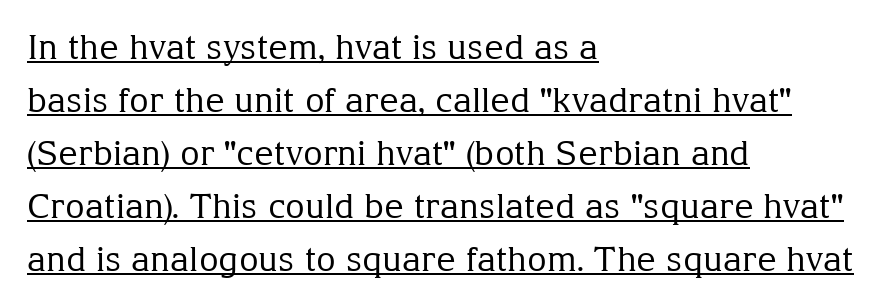
{"serif": "yes", "italic": "no", "bold": "no", "weight": "regular", "width": "normal", "stroke_contrast": "medium", "x_height": "medium", "monospaced": "no", "underline": "yes", "align": "left", "line_spacing": "normal", "line_spacing_ratio": 1.56, "letter_spacing": "normal", "letter_spacing_em": 0.0, "glyph_px": 34}
